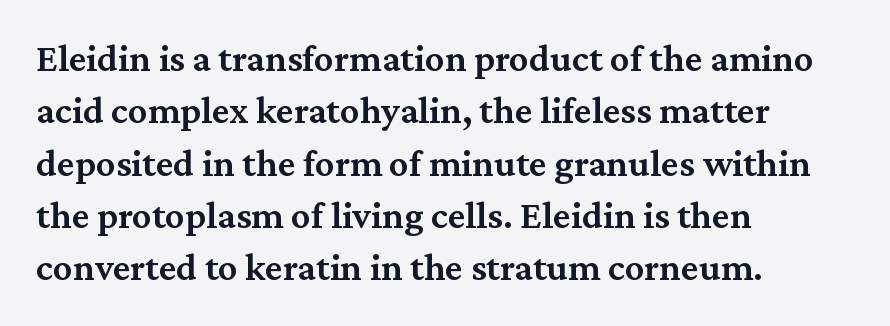
Q: Is the text bold? A: Semi-bold.
Q: Is the text italic (slanted)? A: No, it is upright.
Q: Is the typeface a serif or a sans-serif typeface? A: Serif.
Q: Is the text underlined? A: No.
Q: How is the paragraph aligned? A: Left-aligned.
Q: Is the spacing between letters normal or unusually wide? A: Normal.
Q: Is the spacing between lines tight, normal or loose? A: Normal.
Q: Width (condensed, normal, or wide)? A: Normal.
Q: Stroke contrast? A: Medium.
Q: x-height? A: Medium.
Q: Monospaced? A: No.
